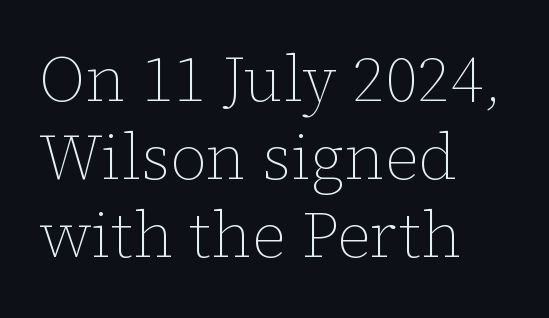
Q: Is the text bold? A: No.
Q: Is the text italic (slanted)? A: No, it is upright.
Q: Is the text underlined? A: No.
Q: How is the paragraph aligned? A: Left-aligned.
Q: Is the spacing between letters normal or unusually wide? A: Normal.
Q: Width (condensed, normal, or wide)? A: Normal.
Q: Stroke contrast? A: Low.
Q: x-height? A: Medium.
Q: Monospaced? A: No.
